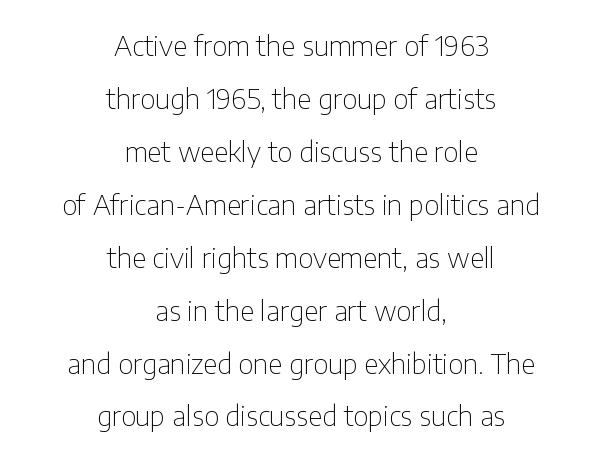
{"serif": "no", "italic": "no", "bold": "no", "weight": "thin", "width": "condensed", "stroke_contrast": "low", "x_height": "medium", "monospaced": "no", "underline": "no", "align": "center", "line_spacing_ratio": 1.89, "letter_spacing": "normal", "letter_spacing_em": 0.0, "glyph_px": 28}
